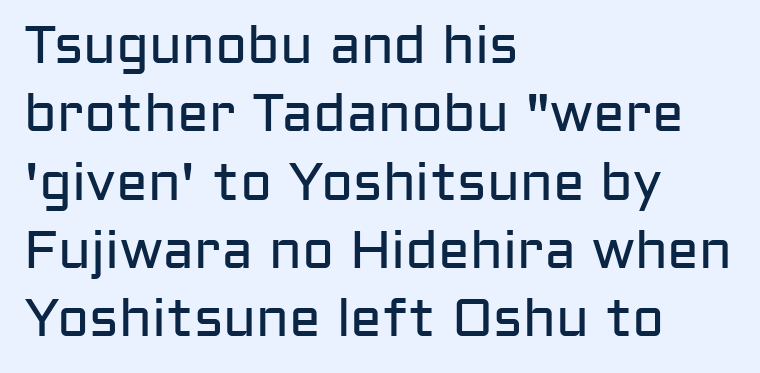
The image shows 53 px regular-weight sans-serif type, upright; set left-aligned, normal line spacing (1.29x), normal letter spacing, not underlined; low stroke contrast and a medium x-height.
